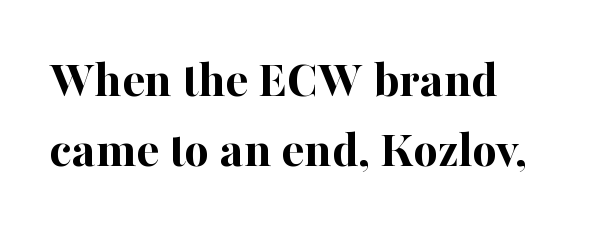
This is roman type, the default non-slanted kind. The passage shown is not underscored anywhere. The glyphs in this specimen are seriffed. You'd pick this weight for a headline — it's a proper bold. Rows of type keep a routine distance in the vertical direction.
